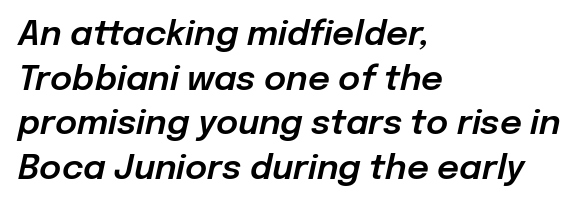
Every row of glyphs begins at an identical x-position on the left. The passage shown has conventional tracking throughout. This sample has the flowing, uneven cadence of proportional lettering. Summary of vertical rhythm: regular, with standard interline spacing.
